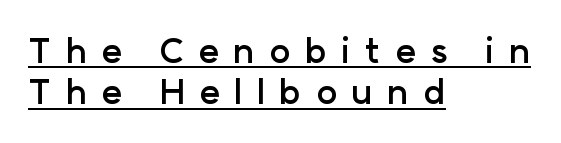
{"serif": "no", "italic": "no", "bold": "yes", "weight": "semibold", "width": "normal", "stroke_contrast": "low", "x_height": "medium", "monospaced": "no", "underline": "yes", "align": "left", "line_spacing_ratio": 1.18, "letter_spacing": "wide", "letter_spacing_em": 0.41, "glyph_px": 35}
